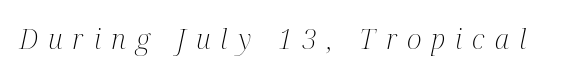
Q: Is the text bold? A: No.
Q: Is the text italic (slanted)? A: Yes, it leans right by about 12 degrees.
Q: Is the typeface a serif or a sans-serif typeface? A: Serif.
Q: Is the text underlined? A: No.
Q: Is the spacing between letters normal or unusually wide? A: Unusually wide.
Q: Width (condensed, normal, or wide)? A: Condensed.
Q: Stroke contrast? A: Medium.
Q: x-height? A: Medium.
Q: Monospaced? A: No.
